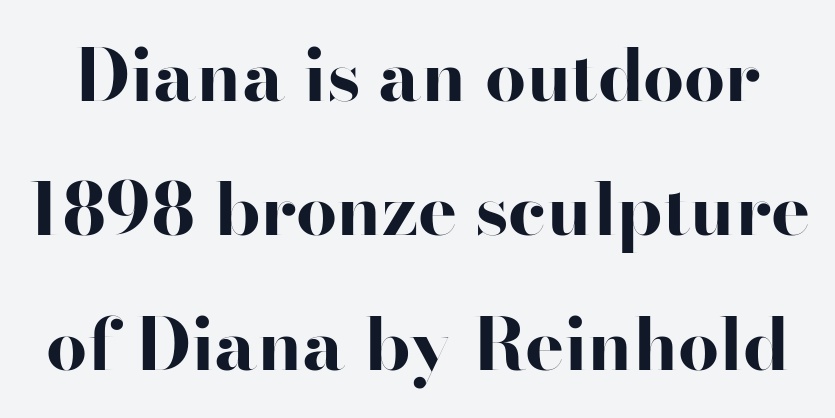
The image shows 73 px bold, wide sans-serif type, upright; set line spacing 1.84x, normal letter spacing, not underlined; high stroke contrast and a small x-height.
